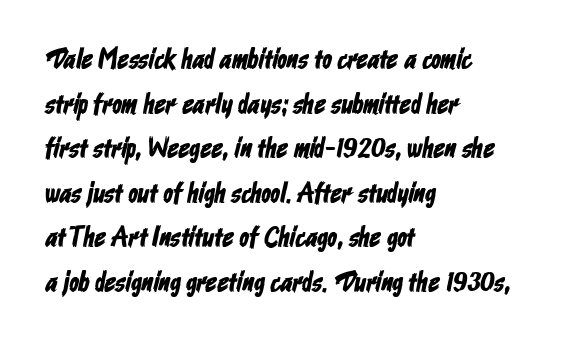
Q: Is the typeface a serif or a sans-serif typeface? A: Sans-serif.
Q: Is the text underlined? A: No.
Q: How is the paragraph aligned? A: Left-aligned.
Q: Is the spacing between letters normal or unusually wide? A: Normal.
Q: Is the spacing between lines tight, normal or loose? A: Normal.
Q: Width (condensed, normal, or wide)? A: Condensed.
Q: Stroke contrast? A: Low.
Q: x-height? A: Medium.
Q: Monospaced? A: No.
